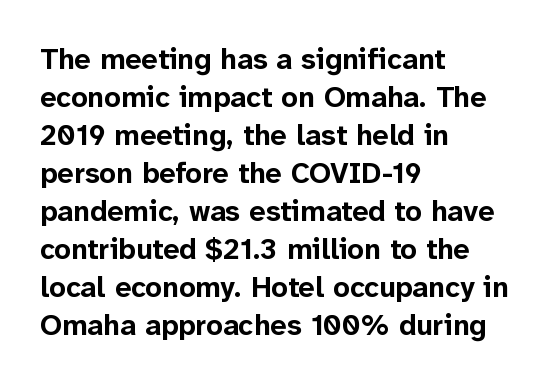
{"serif": "no", "italic": "no", "bold": "yes", "weight": "bold", "width": "normal", "stroke_contrast": "low", "x_height": "medium", "monospaced": "no", "underline": "no", "align": "left", "line_spacing": "normal", "line_spacing_ratio": 1.31, "letter_spacing": "normal", "letter_spacing_em": 0.0, "glyph_px": 29}
